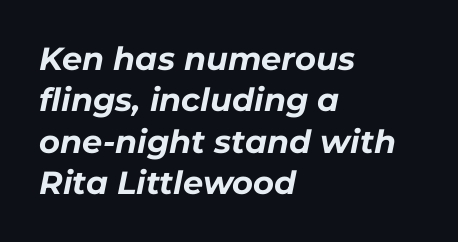
The typesetter chose a ragged-right arrangement here. How heavy is the stroke? Heavy — this is a bold. This block has exactly the height ordinary leading produces. These lines were composed using italics. The area under the type is left untouched.
